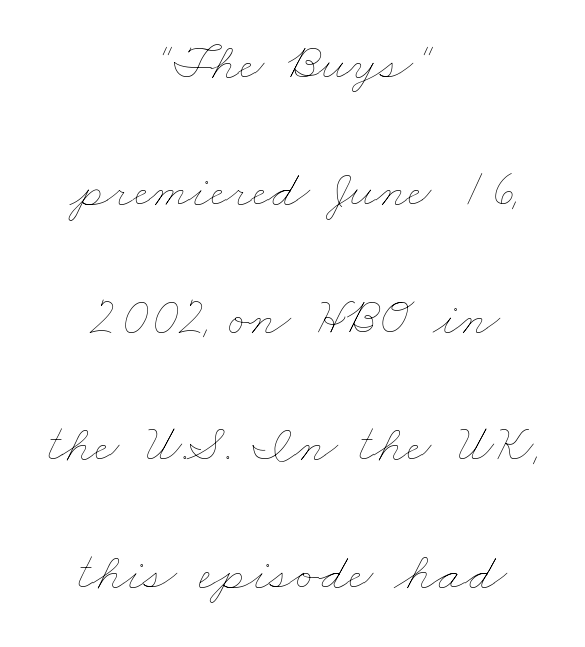
{"bold": "no", "weight": "thin", "width": "wide", "stroke_contrast": "low", "x_height": "small", "monospaced": "no", "underline": "no", "align": "center", "line_spacing": "loose", "line_spacing_ratio": 2.36, "letter_spacing": "normal", "letter_spacing_em": 0.0, "glyph_px": 54}
